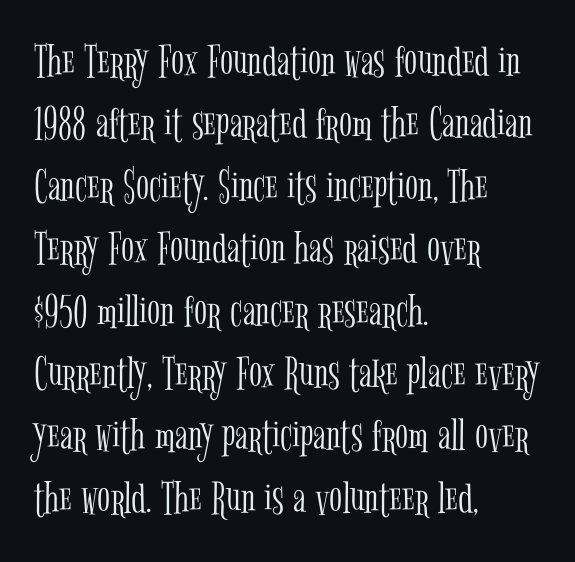
The image shows 48 px light, condensed serif type, upright; set left-aligned, normal line spacing (1.3x), normal letter spacing, not underlined; low stroke contrast and a medium x-height.
